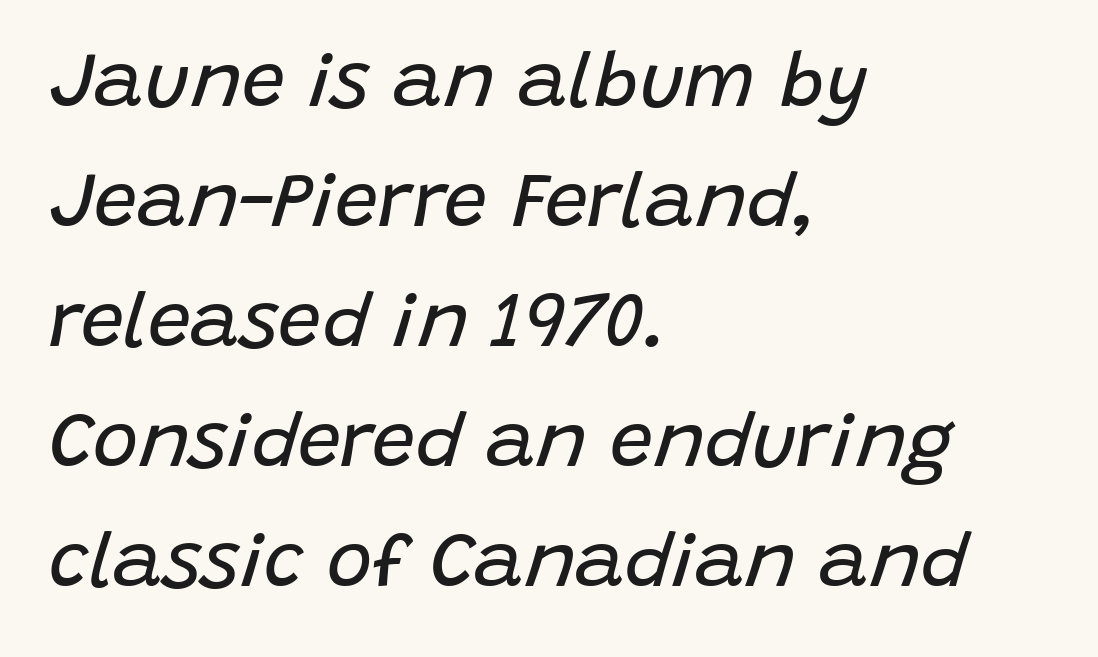
The letterforms sit at book weight or below. In terms of letterspacing, this is plain default setting. Note the varied advance widths — an 'i' is clearly narrower than an 'm'. This sample keeps an unexceptional amount of space between lines. Honestly, there is no underline to notice here at all. The typesetter chose a ragged-right arrangement here.
